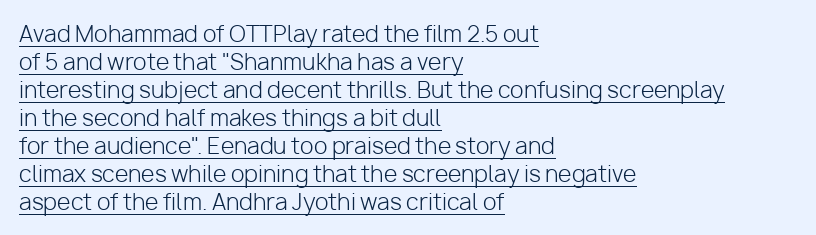
{"italic": "no", "bold": "no", "underline": "yes", "align": "left", "line_spacing": "normal", "line_spacing_ratio": 1.27, "letter_spacing": "normal", "letter_spacing_em": 0.0, "glyph_px": 22}
